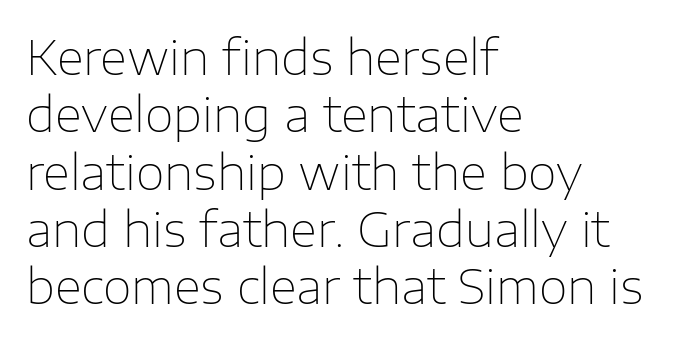
The tracking reads as untouched default to a designer's eye. Descenders hang freely into open space. The typeface chosen for these lines omits serifs. Stroke mass is kept to a normal reading level or below.
